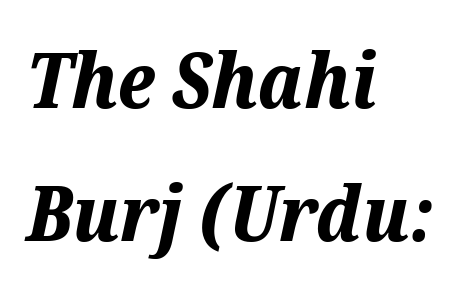
{"italic": "yes", "lean": "right", "slant_degrees": 12, "bold": "yes", "weight": "bold", "width": "normal", "stroke_contrast": "medium", "x_height": "medium", "monospaced": "no", "underline": "no", "align": "left", "line_spacing_ratio": 1.75, "letter_spacing": "normal", "letter_spacing_em": 0.0, "glyph_px": 76}
